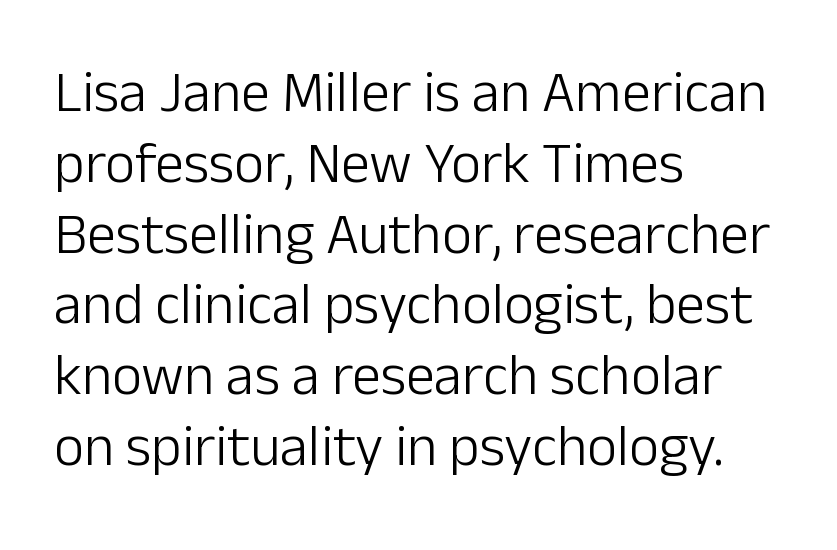
{"serif": "no", "italic": "no", "bold": "no", "weight": "light", "width": "normal", "stroke_contrast": "low", "x_height": "medium", "monospaced": "no", "underline": "no", "align": "left", "line_spacing_ratio": 1.22, "letter_spacing": "normal", "letter_spacing_em": 0.0, "glyph_px": 58}
